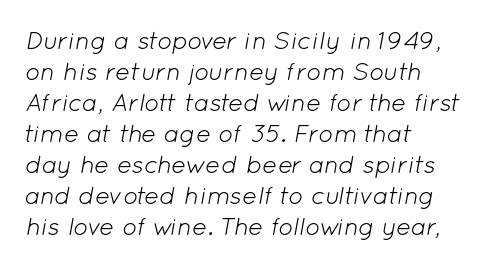
The passage is arranged the way most books set body copy — flush left. The gaps between neighbouring characters are ordinary and unremarkable. Slanted lettering throughout. The strokes carry an ordinary text weight at most.
